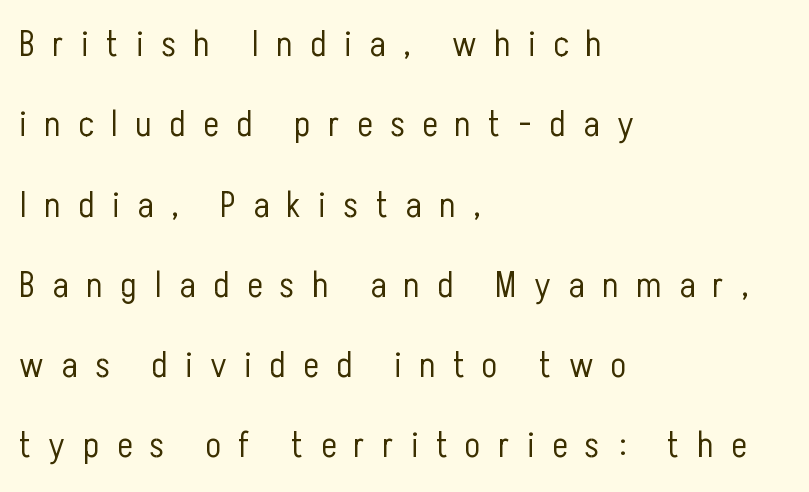
{"serif": "no", "italic": "no", "bold": "no", "weight": "light", "width": "condensed", "stroke_contrast": "low", "x_height": "medium", "monospaced": "no", "underline": "no", "align": "left", "line_spacing": "loose", "line_spacing_ratio": 2.17, "letter_spacing": "wide", "letter_spacing_em": 0.47, "glyph_px": 37}
